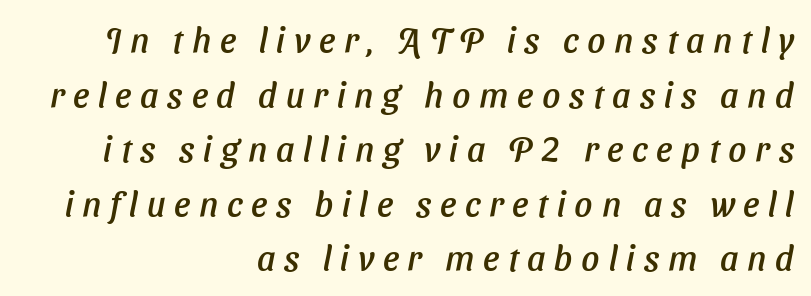
Q: Is the text italic (slanted)? A: Yes, it leans right by about 11 degrees.
Q: Is the text underlined? A: No.
Q: How is the paragraph aligned? A: Right-aligned.
Q: Is the spacing between letters normal or unusually wide? A: Unusually wide.
Q: Is the spacing between lines tight, normal or loose? A: Normal.
Q: Width (condensed, normal, or wide)? A: Normal.
Q: Stroke contrast? A: Low.
Q: x-height? A: Medium.
Q: Monospaced? A: No.
